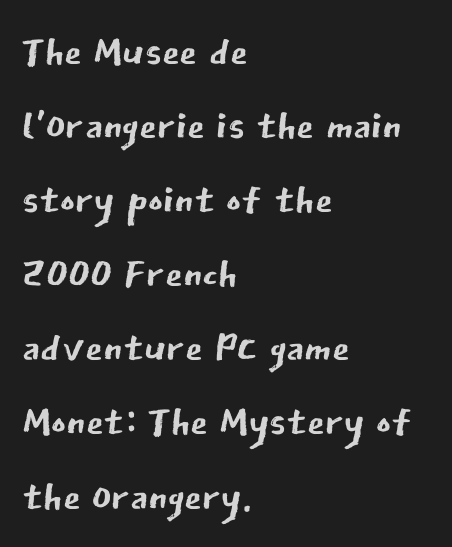
{"serif": "no", "italic": "no", "bold": "no", "weight": "regular", "width": "normal", "stroke_contrast": "low", "x_height": "medium", "monospaced": "no", "underline": "no", "align": "left", "line_spacing": "normal", "line_spacing_ratio": 1.3, "letter_spacing": "normal", "letter_spacing_em": 0.0, "glyph_px": 57}
